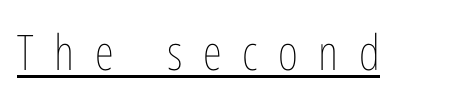
A typesetter would call this proportional, since set widths differ per character. Words appear elongated and porous because spacing is wide. The letters stand upright; this is a roman face. Vertical stems look standard width or narrower in stroke.
